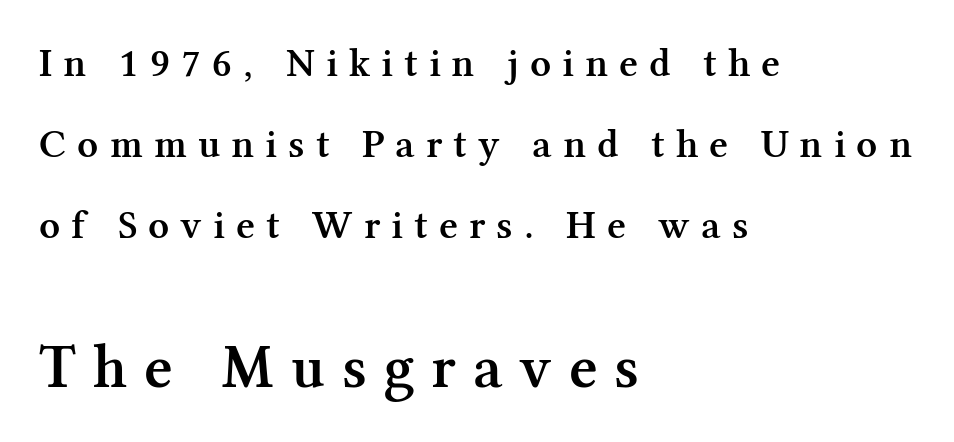
The image shows 62 px semibold serif type, upright; set left-aligned, loose line spacing (1.97x), unusually wide letter spacing (+0.27 em), not underlined; the second (bottom) block is 1.51x larger; medium stroke contrast and a medium x-height.
